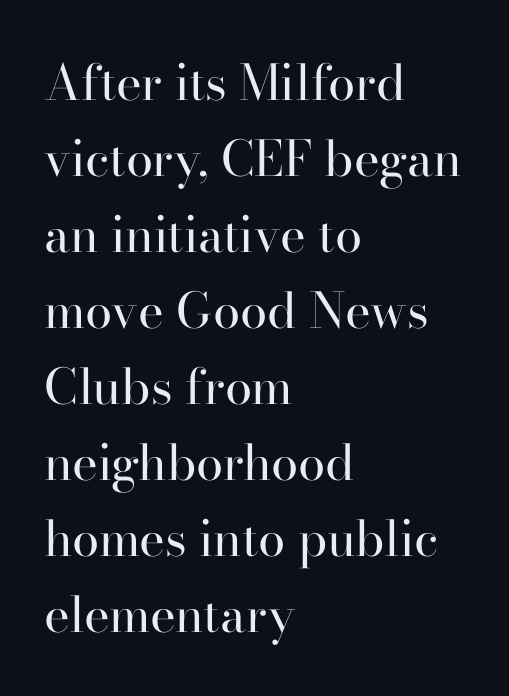
The passage shown has conventional tracking throughout. The vertical gap from one line to the next is medium. These lines are set flush left with a ragged right edge. Spacing verdict: proportional, widths tailored to each character. The string is rendered with underlining switched off. These glyphs show unthickened strokes, regular width or finer.
